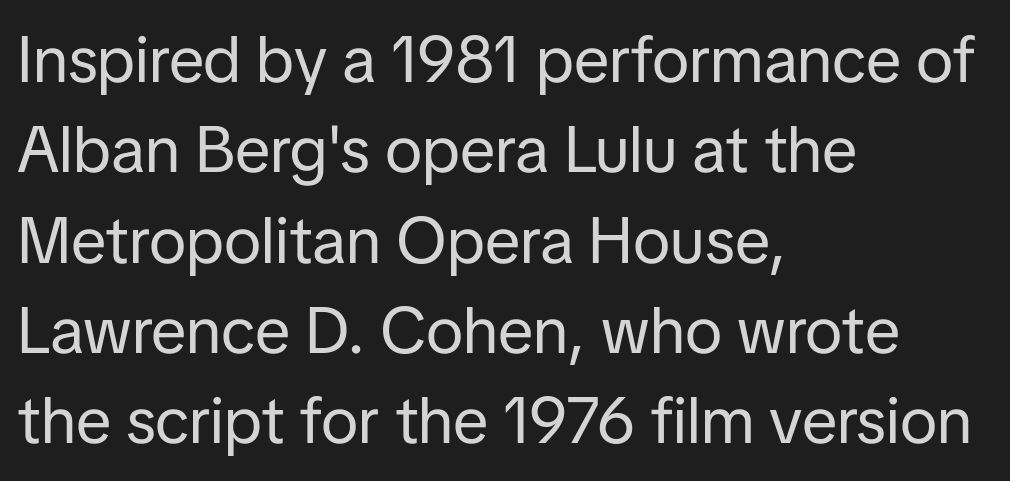
Q: Is the text bold? A: No.
Q: Is the text italic (slanted)? A: No, it is upright.
Q: Is the typeface a serif or a sans-serif typeface? A: Sans-serif.
Q: Is the text underlined? A: No.
Q: How is the paragraph aligned? A: Left-aligned.
Q: Is the spacing between letters normal or unusually wide? A: Normal.
Q: Is the spacing between lines tight, normal or loose? A: Normal.
Q: Width (condensed, normal, or wide)? A: Normal.
Q: Stroke contrast? A: Low.
Q: x-height? A: Medium.
Q: Monospaced? A: No.
